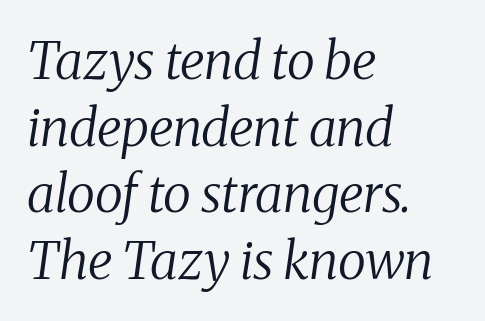
Note: serifs present on the glyphs. The letters advance in unequal steps, a hallmark of proportional type. Honestly, the row spacing looks completely unremarkable. Decoration check: the copy has no underline. These lines stack with their left ends in a neat column.
